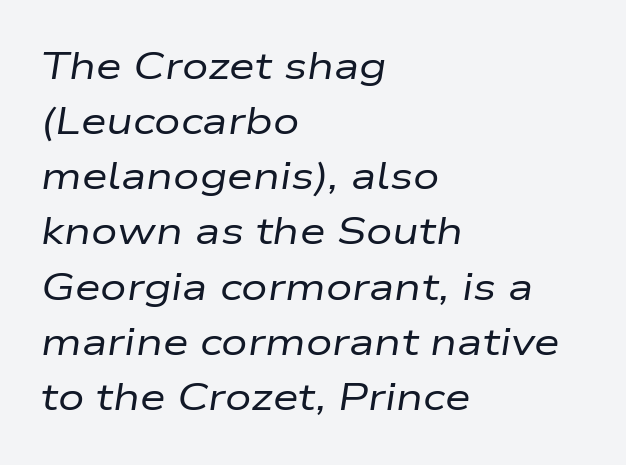
Q: Is the text bold? A: No.
Q: Is the text italic (slanted)? A: Yes, it leans right by about 9 degrees.
Q: Is the text underlined? A: No.
Q: How is the paragraph aligned? A: Left-aligned.
Q: Is the spacing between letters normal or unusually wide? A: Normal.
Q: Is the spacing between lines tight, normal or loose? A: Normal.
Q: Width (condensed, normal, or wide)? A: Wide.
Q: Stroke contrast? A: Low.
Q: x-height? A: Medium.
Q: Monospaced? A: No.
